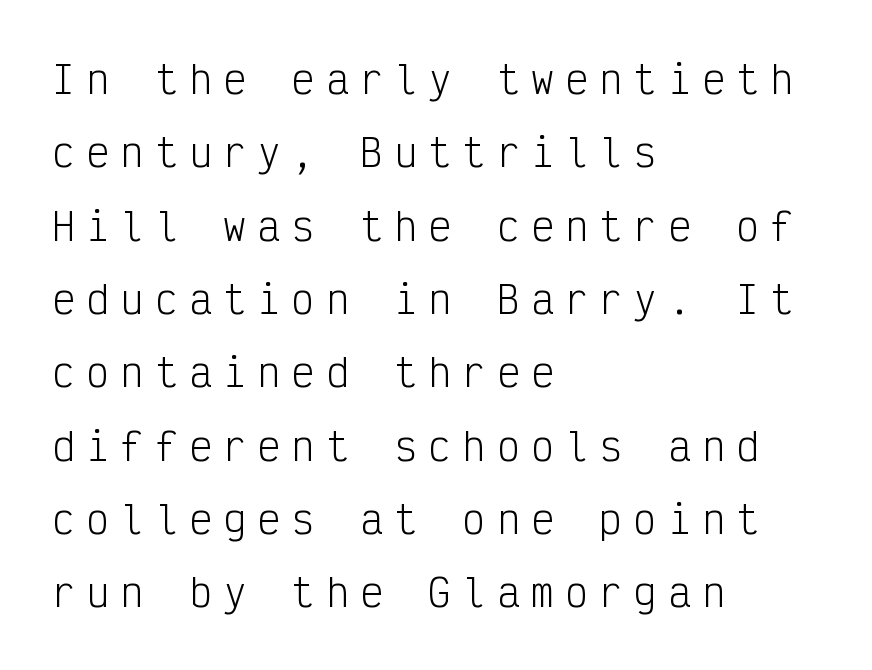
Q: Is the text bold? A: No.
Q: Is the text italic (slanted)? A: No, it is upright.
Q: Is the typeface a serif or a sans-serif typeface? A: Sans-serif.
Q: Is the text underlined? A: No.
Q: How is the paragraph aligned? A: Left-aligned.
Q: Is the spacing between letters normal or unusually wide? A: Unusually wide.
Q: Is the spacing between lines tight, normal or loose? A: Loose.
Q: Width (condensed, normal, or wide)? A: Condensed.
Q: Stroke contrast? A: Low.
Q: x-height? A: Medium.
Q: Monospaced? A: Yes.
